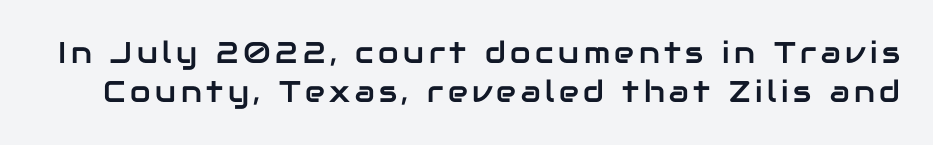
The image shows 30 px sans-serif type, upright; set normal line spacing (1.31x), not underlined; low stroke contrast and a medium x-height.
